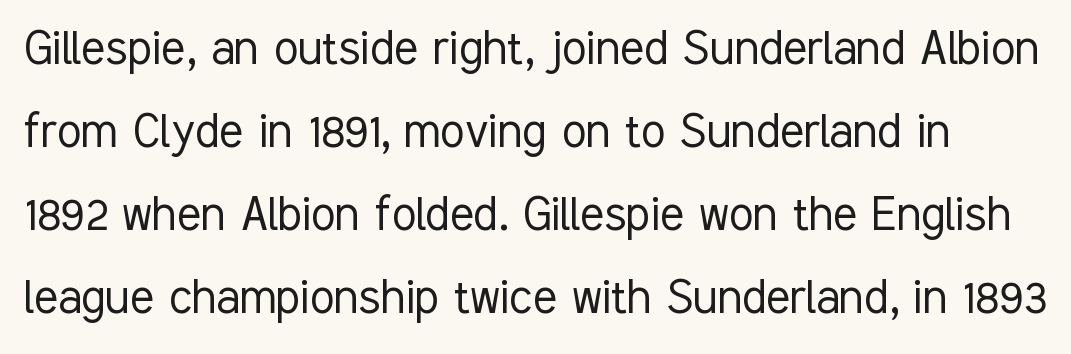
The image shows 56 px light, condensed sans-serif type, upright; set normal line spacing (1.48x), normal letter spacing, not underlined; low stroke contrast and a medium x-height.
